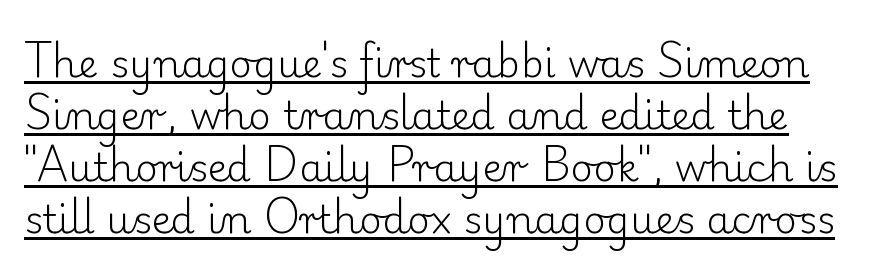
The image shows 39 px light type, upright; set normal line spacing (1.33x), normal letter spacing, underlined; low stroke contrast and a small x-height.
